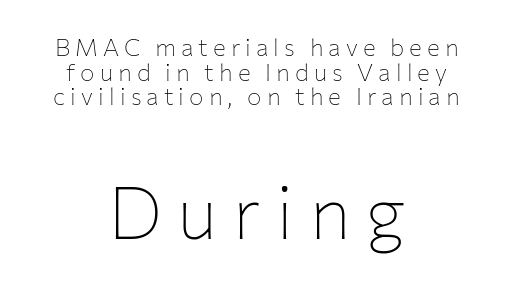
Q: Is the text bold? A: No.
Q: Is the text italic (slanted)? A: No, it is upright.
Q: Is the typeface a serif or a sans-serif typeface? A: Sans-serif.
Q: Is the text underlined? A: No.
Q: How is the paragraph aligned? A: Centered.
Q: Is the spacing between letters normal or unusually wide? A: Unusually wide.
Q: Is the spacing between lines tight, normal or loose? A: Tight.
Q: Which block of text is set in a larger size, the first (top) or the second (bottom)? A: The second (bottom) one.
Q: Width (condensed, normal, or wide)? A: Normal.
Q: Stroke contrast? A: Low.
Q: x-height? A: Medium.
Q: Monospaced? A: No.
